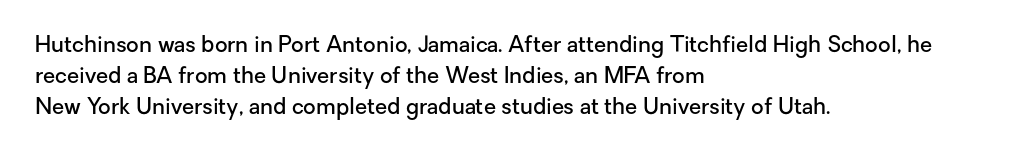
A typesetter would call this zero additional tracking. Decoration check: the copy has no underline. Set as a demibold, roughly 600 on the weight scale. The rendering uses a moderate line-height, typical for paragraphs.
